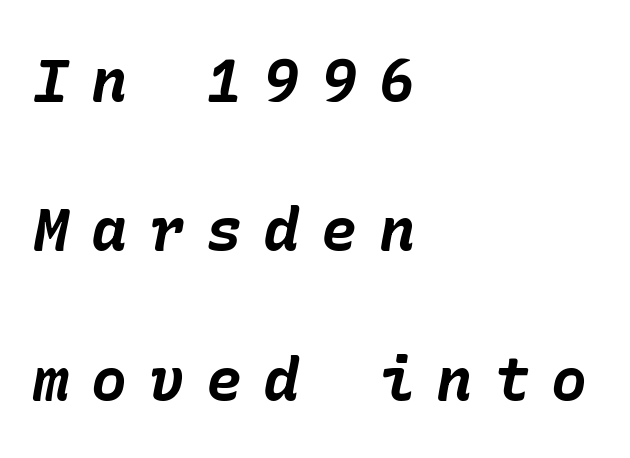
Q: Is the text bold? A: Yes.
Q: Is the text italic (slanted)? A: Yes, it leans right by about 10 degrees.
Q: Is the text underlined? A: No.
Q: How is the paragraph aligned? A: Left-aligned.
Q: Is the spacing between letters normal or unusually wide? A: Unusually wide.
Q: Is the spacing between lines tight, normal or loose? A: Loose.
Q: Width (condensed, normal, or wide)? A: Normal.
Q: Stroke contrast? A: Low.
Q: x-height? A: Medium.
